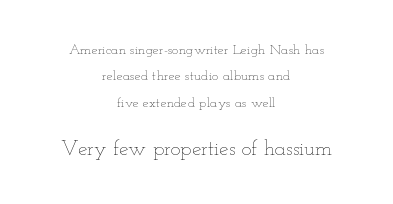
Q: Is the text bold? A: No.
Q: Is the text italic (slanted)? A: No, it is upright.
Q: Is the text underlined? A: No.
Q: How is the paragraph aligned? A: Centered.
Q: Is the spacing between letters normal or unusually wide? A: Normal.
Q: Which block of text is set in a larger size, the first (top) or the second (bottom)? A: The second (bottom) one.
